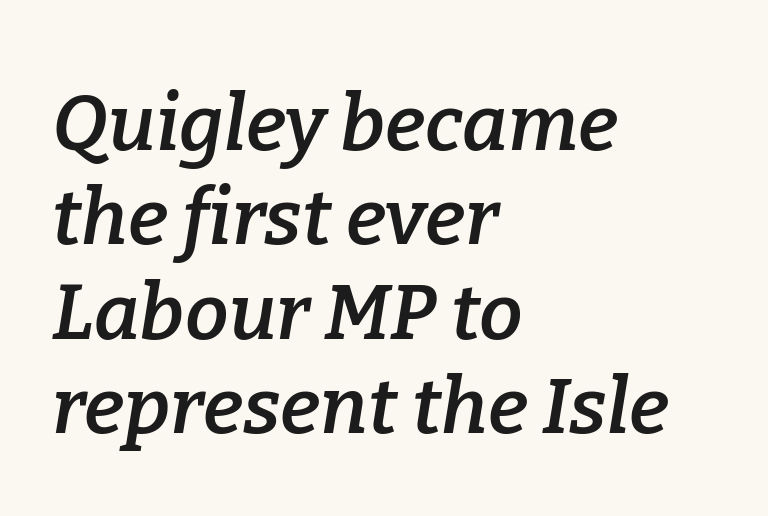
Old-style or modern, the face here clearly has serifs. Default kerning and tracking; the words read as compact shapes. If you drew a line through each stem, it would be angled. The ragged edge is on the right, which tells us the setting is flush left.
